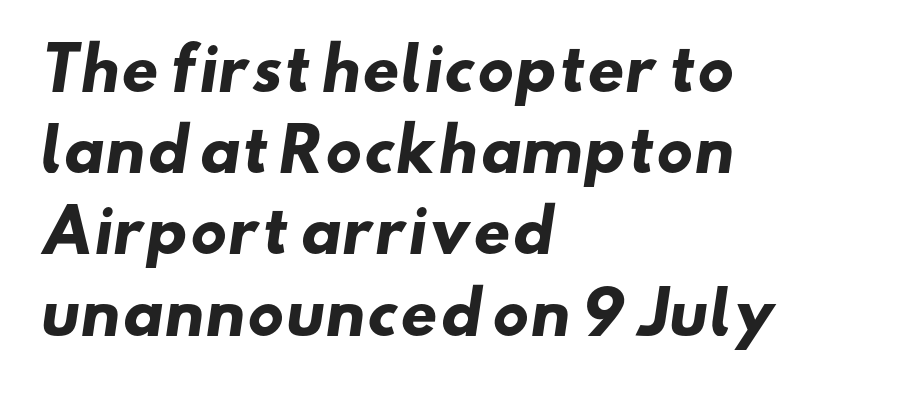
{"serif": "no", "bold": "yes", "weight": "heavy", "width": "wide", "stroke_contrast": "low", "x_height": "small", "monospaced": "no", "underline": "no", "align": "left", "line_spacing": "normal", "line_spacing_ratio": 1.4, "letter_spacing": "normal", "letter_spacing_em": 0.0, "glyph_px": 58}
